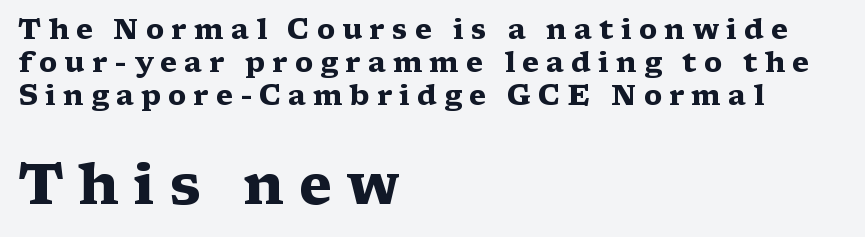
{"serif": "yes", "italic": "no", "bold": "yes", "weight": "heavy", "width": "wide", "stroke_contrast": "medium", "x_height": "medium", "monospaced": "no", "underline": "no", "align": "left", "line_spacing_ratio": 1.18, "letter_spacing": "wide", "letter_spacing_em": 0.25, "larger_block": "second", "size_ratio": 2.0, "glyph_px": 56}
